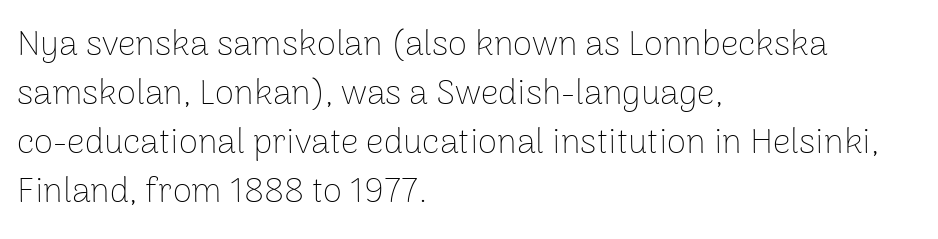
Q: Is the text bold? A: No.
Q: Is the text italic (slanted)? A: No, it is upright.
Q: Is the typeface a serif or a sans-serif typeface? A: Sans-serif.
Q: Is the text underlined? A: No.
Q: How is the paragraph aligned? A: Left-aligned.
Q: Is the spacing between letters normal or unusually wide? A: Normal.
Q: Is the spacing between lines tight, normal or loose? A: Normal.
Q: Width (condensed, normal, or wide)? A: Normal.
Q: Stroke contrast? A: Low.
Q: x-height? A: Medium.
Q: Monospaced? A: No.
